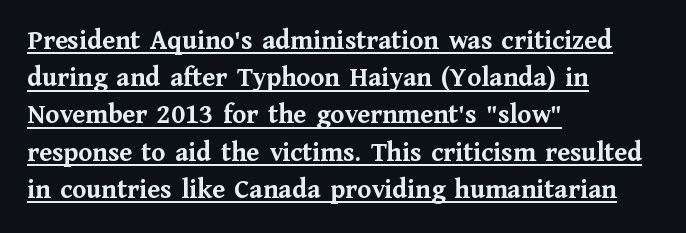
The image shows 28 px semibold serif type, upright; set left-aligned, normal line spacing (1.33x), normal letter spacing, underlined; medium stroke contrast and a medium x-height.
